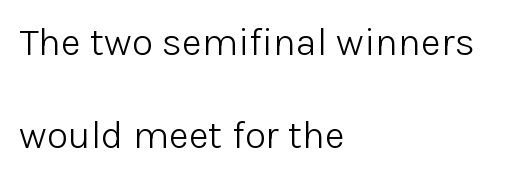
{"serif": "no", "italic": "no", "bold": "no", "weight": "light", "width": "normal", "stroke_contrast": "low", "x_height": "medium", "monospaced": "no", "underline": "no", "align": "left", "line_spacing": "loose", "line_spacing_ratio": 2.38, "letter_spacing": "normal", "letter_spacing_em": 0.0, "glyph_px": 39}
